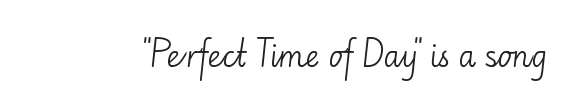
Is the type heavy? It reads as light-to-regular instead. Each letter keeps its own natural width here, so spacing adapts to shape. Anything drawn beneath the words? Only blank space. Caption: standard tracking, unaltered.
